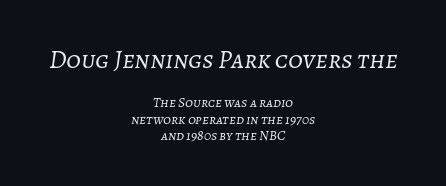
Type without underlining. Tracking value appears to be zero — textbook default spacing. Every row of glyphs is offset so its center matches the block's center. The letters are slanted; this is an italic face. Compared with a typical body face, this is equally light or lighter still.
